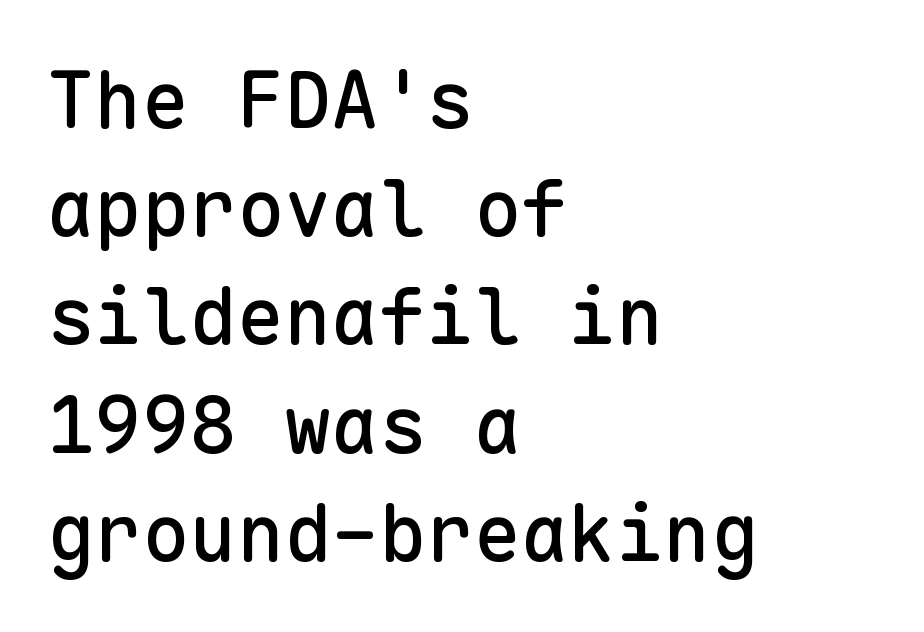
Designer's note — italics off, roman on. The space between consecutive lines is moderate. Tracking value appears to be zero — textbook default spacing. Fixed-width glyphs throughout — classic coding-font behaviour. Anything drawn beneath the words? Only blank space.
